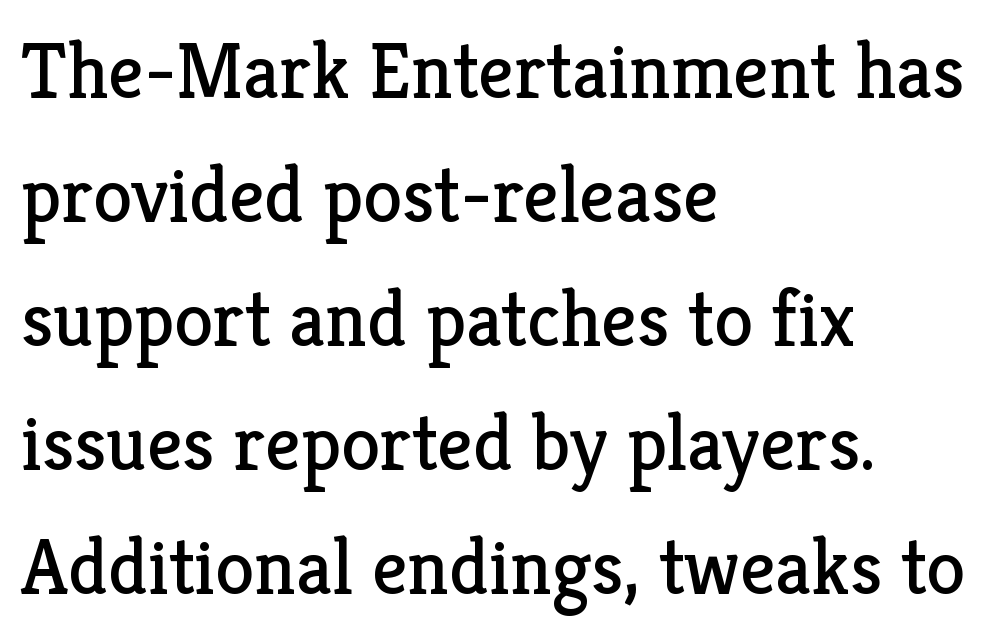
The image shows 79 px regular-weight serif type, upright; set left-aligned, normal line spacing (1.57x), normal letter spacing, not underlined; low stroke contrast and a medium x-height.
